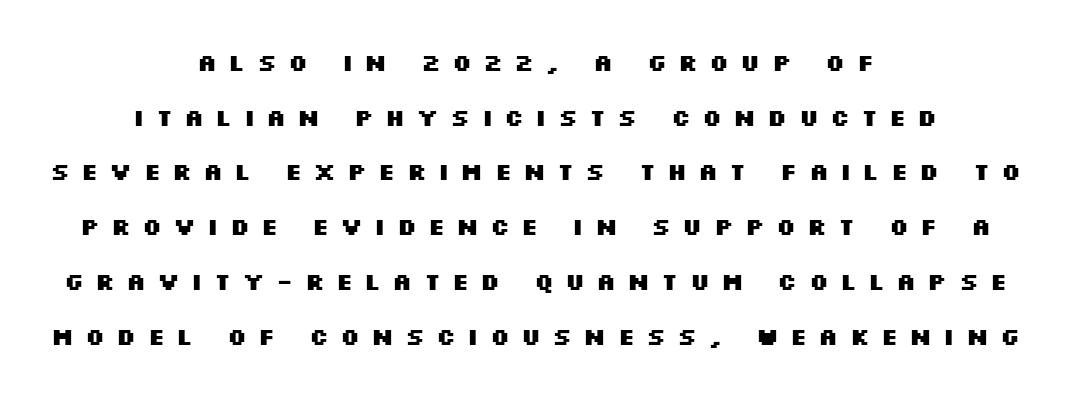
The image shows 23 px bold type, upright; set centered, loose line spacing (2.38x), unusually wide letter spacing (+0.48 em), not underlined.
